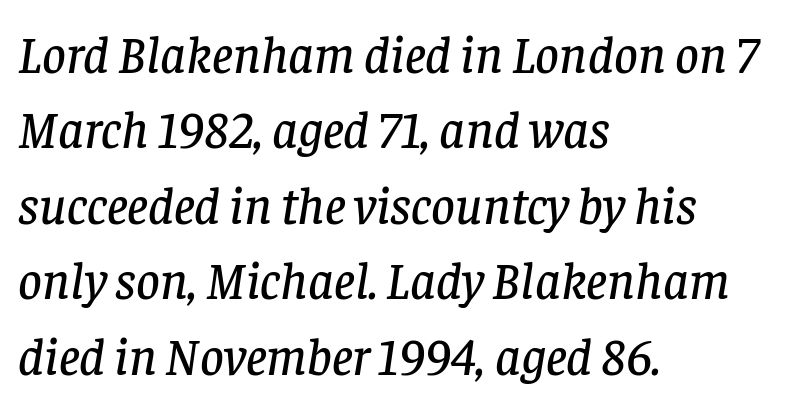
{"serif": "yes", "italic": "yes", "lean": "right", "slant_degrees": 8, "width": "normal", "stroke_contrast": "low", "x_height": "large", "monospaced": "no", "underline": "no", "align": "left", "line_spacing": "normal", "line_spacing_ratio": 1.45, "letter_spacing": "normal", "letter_spacing_em": 0.0, "glyph_px": 52}
